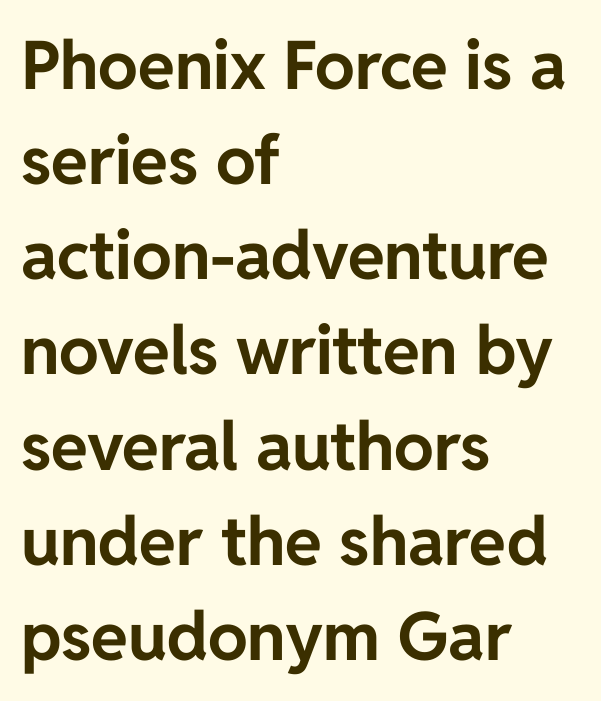
Q: Is the text bold? A: Yes.
Q: Is the text italic (slanted)? A: No, it is upright.
Q: Is the typeface a serif or a sans-serif typeface? A: Sans-serif.
Q: Is the text underlined? A: No.
Q: How is the paragraph aligned? A: Left-aligned.
Q: Is the spacing between letters normal or unusually wide? A: Normal.
Q: Is the spacing between lines tight, normal or loose? A: Normal.
Q: Width (condensed, normal, or wide)? A: Normal.
Q: Stroke contrast? A: Low.
Q: x-height? A: Medium.
Q: Monospaced? A: No.
